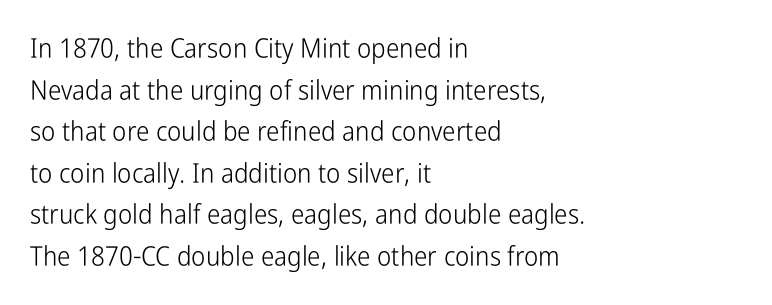
Q: Is the text bold? A: No.
Q: Is the text italic (slanted)? A: No, it is upright.
Q: Is the text underlined? A: No.
Q: How is the paragraph aligned? A: Left-aligned.
Q: Is the spacing between letters normal or unusually wide? A: Normal.
Q: Is the spacing between lines tight, normal or loose? A: Normal.
